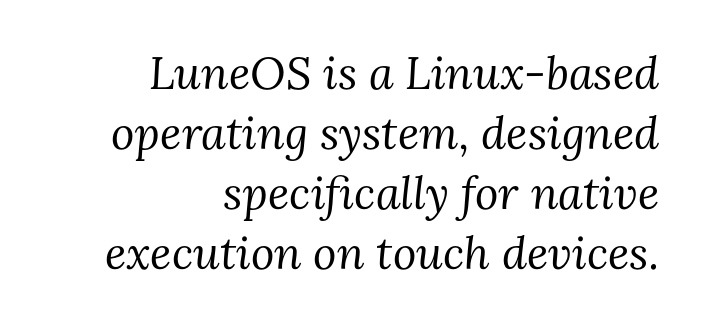
Unbolded letterforms with no extra heft. Proportional: the letters do not fall into vertical columns. Rows of type keep a routine distance in the vertical direction. The lines in this sample share a right terminus and differ only in where they begin. These lines are composed in type with serifs.
